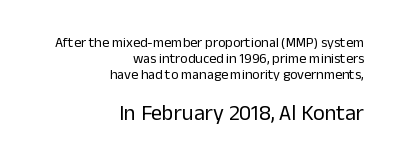
The image shows 22 px text type, upright; set right-aligned, tight line spacing (1.14x), normal letter spacing, not underlined; the second (bottom) block is 1.57x larger.
